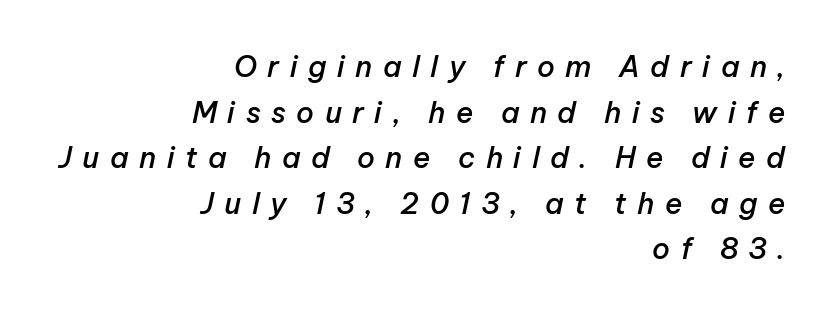
The words here are not underlined. The glyphs look as if they've been sheared to an angle. A typesetter would call this proportional, since set widths differ per character. A normal amount of white space separates one row of letters from the next.
